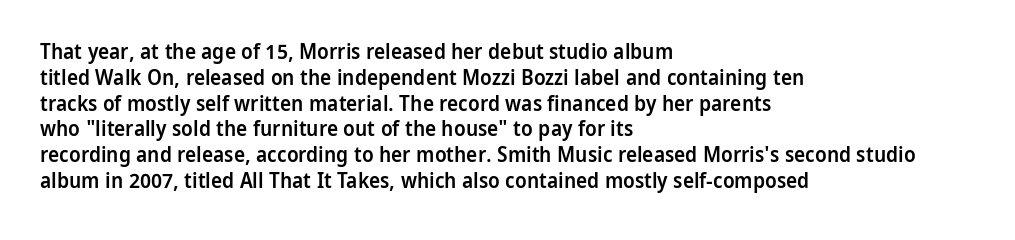
{"italic": "no", "bold": "semi", "underline": "no", "align": "left", "line_spacing_ratio": 1.23, "letter_spacing": "normal", "letter_spacing_em": 0.0, "glyph_px": 21}
